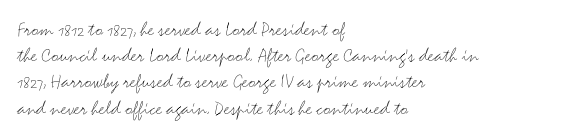
Q: Is the text bold? A: No.
Q: Is the text italic (slanted)? A: Yes.
Q: Is the text underlined? A: No.
Q: How is the paragraph aligned? A: Left-aligned.
Q: Is the spacing between letters normal or unusually wide? A: Normal.
Q: Is the spacing between lines tight, normal or loose? A: Normal.
